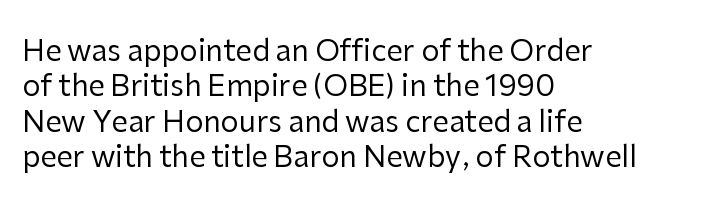
Nope, not italic — everything's standing straight. The letterforms sit shoulder to shoulder at normal distance. No extra ink here — the face is not bold. Check under the words: just untouched page. The text block is weighted toward the left margin, trailing off unevenly rightward. You could not count columns in this text — the font is proportionally spaced.
